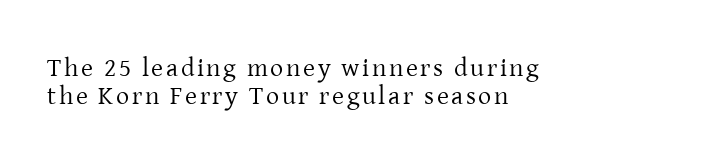
{"italic": "no", "bold": "no", "underline": "no", "align": "left", "line_spacing": "tight", "line_spacing_ratio": 1.06, "glyph_px": 26}
